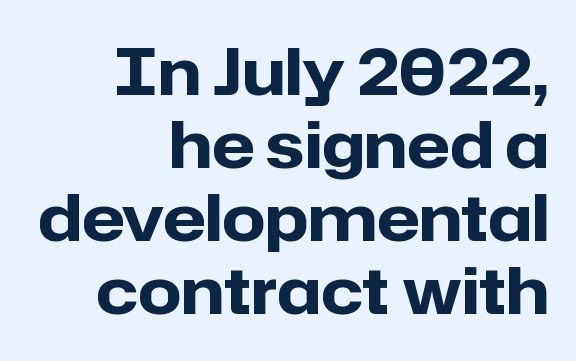
Q: Is the text bold? A: Yes.
Q: Is the text italic (slanted)? A: No, it is upright.
Q: Is the typeface a serif or a sans-serif typeface? A: Sans-serif.
Q: Is the text underlined? A: No.
Q: How is the paragraph aligned? A: Right-aligned.
Q: Is the spacing between letters normal or unusually wide? A: Normal.
Q: Width (condensed, normal, or wide)? A: Normal.
Q: Stroke contrast? A: Low.
Q: x-height? A: Medium.
Q: Monospaced? A: No.
